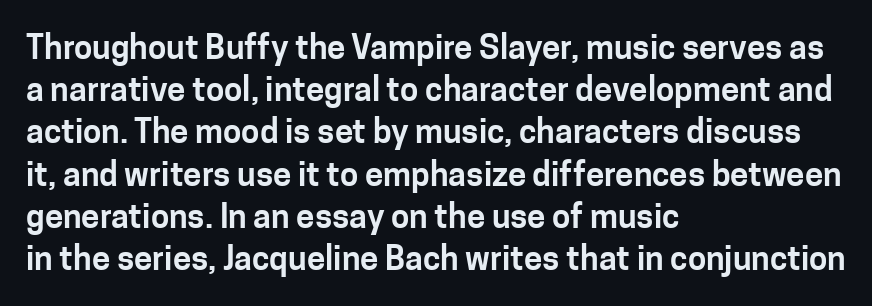
{"serif": "no", "italic": "no", "width": "normal", "stroke_contrast": "low", "x_height": "medium", "monospaced": "no", "underline": "no", "align": "left", "line_spacing": "normal", "line_spacing_ratio": 1.28, "letter_spacing": "normal", "letter_spacing_em": 0.0, "glyph_px": 33}
